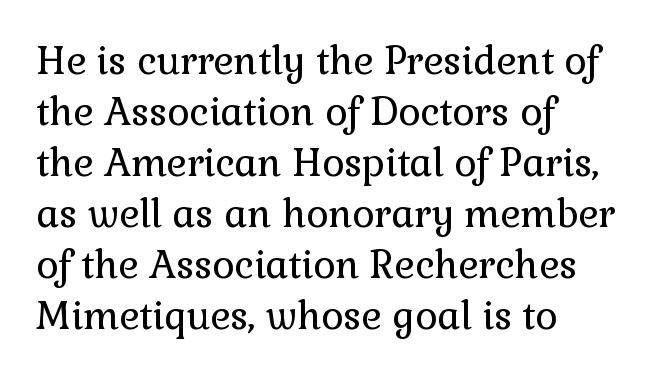
The image shows 38 px regular-weight serif type, upright; set left-aligned, normal line spacing (1.34x), normal letter spacing, not underlined; low stroke contrast and a medium x-height.
